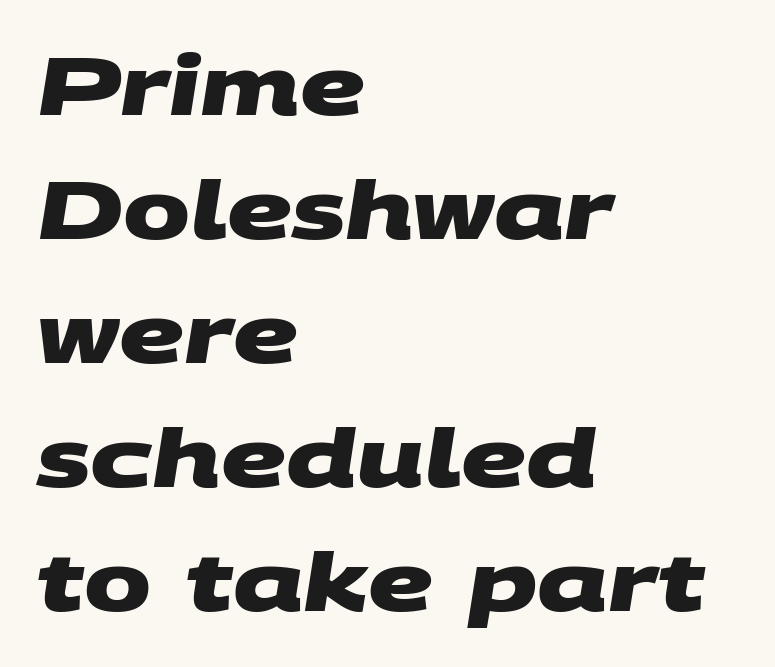
Q: Is the text bold? A: Yes.
Q: Is the typeface a serif or a sans-serif typeface? A: Sans-serif.
Q: Is the text underlined? A: No.
Q: How is the paragraph aligned? A: Left-aligned.
Q: Is the spacing between letters normal or unusually wide? A: Normal.
Q: Is the spacing between lines tight, normal or loose? A: Normal.
Q: Width (condensed, normal, or wide)? A: Wide.
Q: Stroke contrast? A: Medium.
Q: x-height? A: Large.
Q: Monospaced? A: No.
